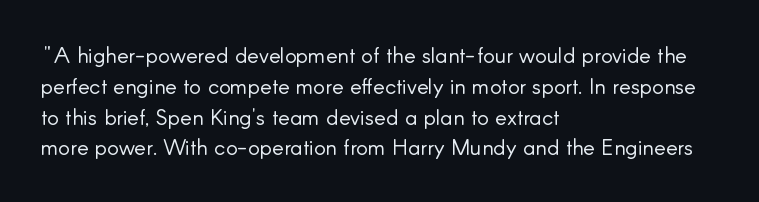
{"italic": "no", "bold": "no", "underline": "no", "align": "left", "line_spacing": "normal", "line_spacing_ratio": 1.4, "letter_spacing": "normal", "letter_spacing_em": 0.0, "glyph_px": 22}
